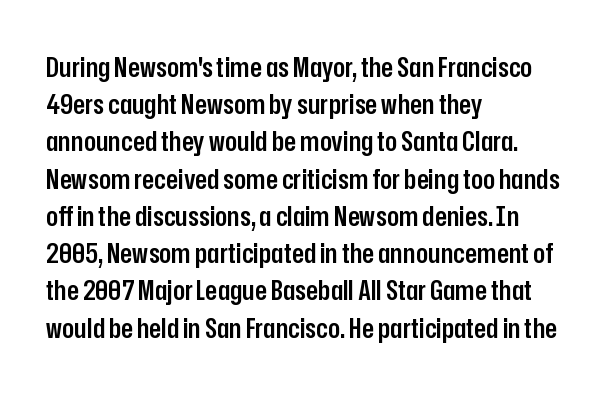
The image shows 28 px semibold, condensed sans-serif type, upright; set left-aligned, normal line spacing (1.33x), normal letter spacing, not underlined; low stroke contrast and a medium x-height.
